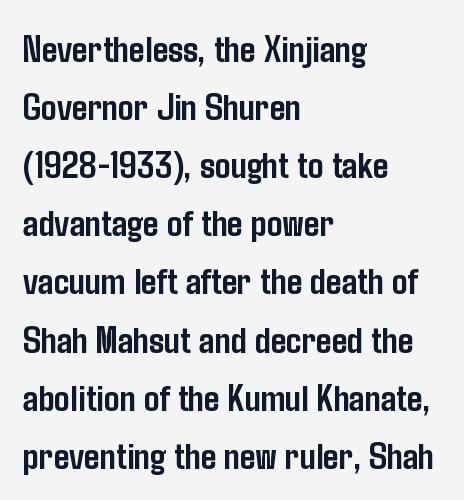
Q: Is the text bold? A: Yes.
Q: Is the text italic (slanted)? A: No, it is upright.
Q: Is the typeface a serif or a sans-serif typeface? A: Sans-serif.
Q: Is the text underlined? A: No.
Q: How is the paragraph aligned? A: Left-aligned.
Q: Is the spacing between letters normal or unusually wide? A: Normal.
Q: Is the spacing between lines tight, normal or loose? A: Normal.
Q: Width (condensed, normal, or wide)? A: Condensed.
Q: Stroke contrast? A: Low.
Q: x-height? A: Medium.
Q: Monospaced? A: No.
